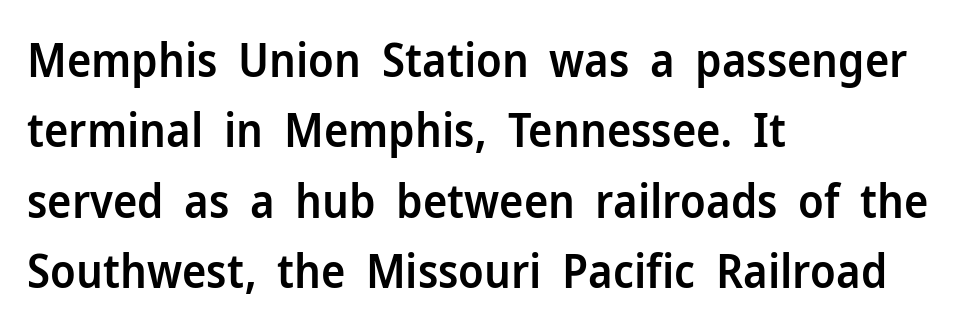
The image shows 46 px semibold sans-serif type, upright; set left-aligned, normal line spacing (1.53x), normal letter spacing, not underlined; low stroke contrast and a medium x-height.
